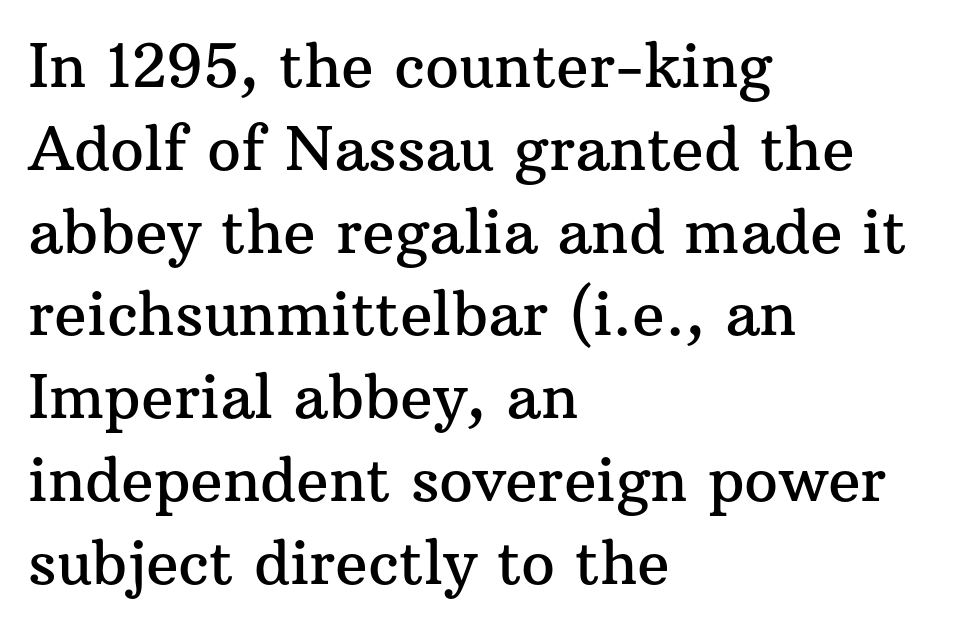
The image shows 60 px serif type, upright; set left-aligned, normal line spacing (1.38x), normal letter spacing, not underlined; medium stroke contrast and a medium x-height.
